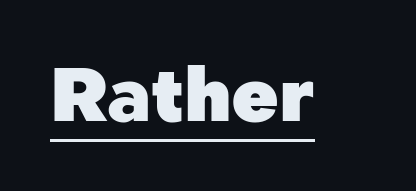
Decoration check: the copy is underlined. A sans-serif font was chosen for this passage. You'd pick this weight for a headline — it's a proper bold. Nobody touched the tracking dial on this one. Posture: straight, roman, zero tilt. Proportional: the letters do not fall into vertical columns.
